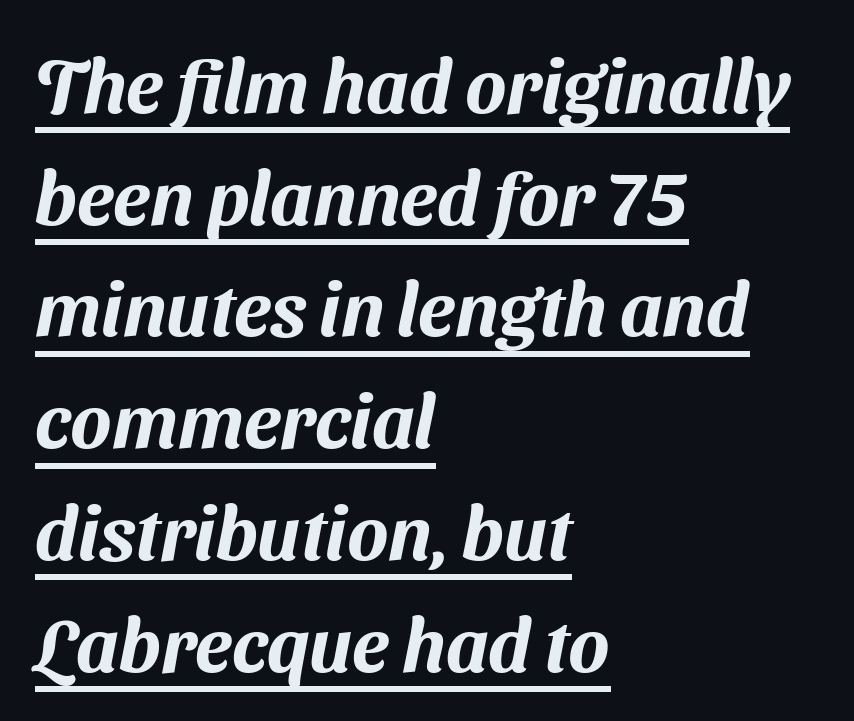
The image shows 76 px sans-serif type; set left-aligned, normal line spacing (1.47x), normal letter spacing, underlined; medium stroke contrast and a medium x-height.
